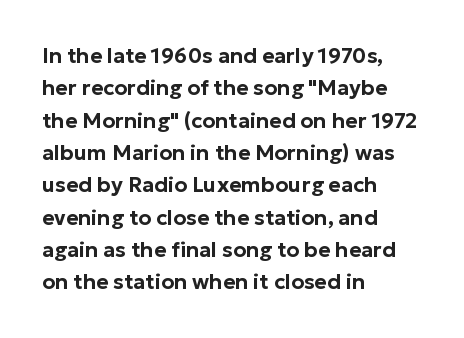
Glyph-to-glyph distance matches everyday printed text. Upright lettering throughout. Notice how descenders clear the ascenders below comfortably — that's standard leading. The strip under each line holds only bare page. Layout note: lines flush left.
